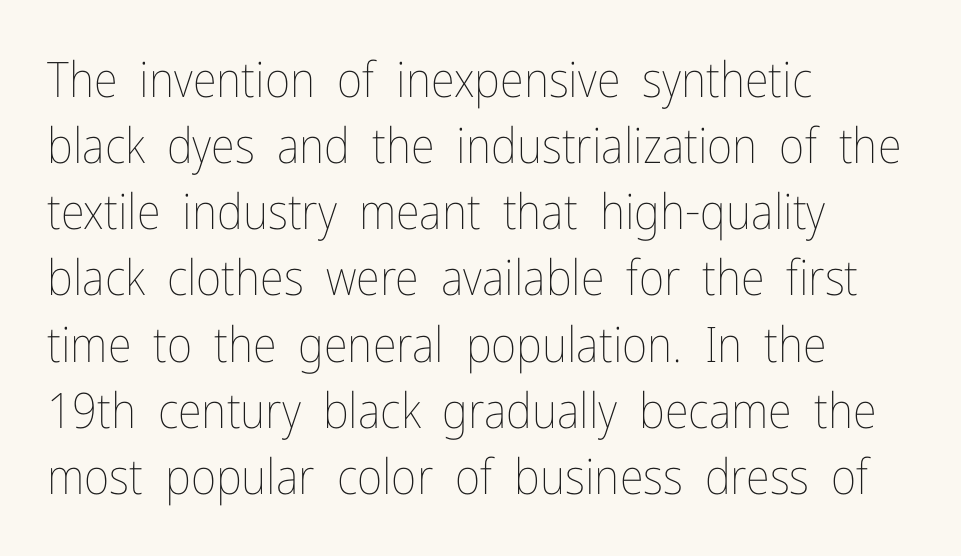
Q: Is the text bold? A: No.
Q: Is the text italic (slanted)? A: No, it is upright.
Q: Is the text underlined? A: No.
Q: How is the paragraph aligned? A: Left-aligned.
Q: Is the spacing between letters normal or unusually wide? A: Normal.
Q: Is the spacing between lines tight, normal or loose? A: Normal.
Q: Width (condensed, normal, or wide)? A: Condensed.
Q: Stroke contrast? A: Low.
Q: x-height? A: Medium.
Q: Monospaced? A: No.
